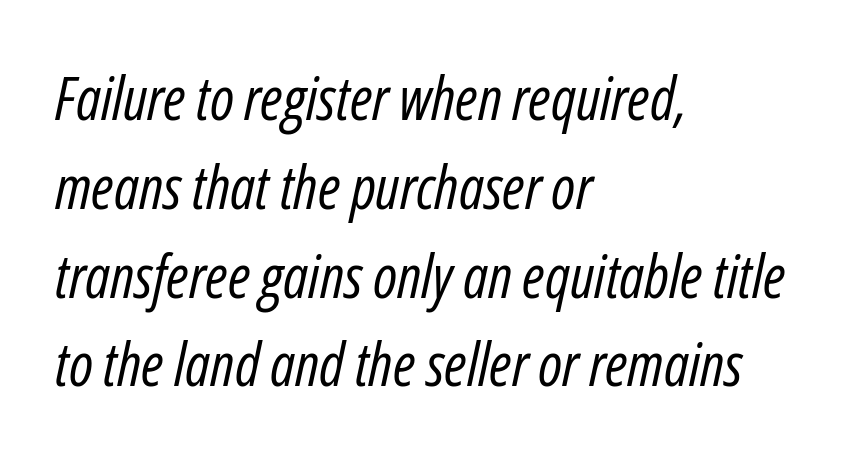
The image shows 60 px regular-weight, condensed type, italic (leaning right); set left-aligned, normal line spacing (1.48x), normal letter spacing, not underlined; low stroke contrast and a medium x-height.
